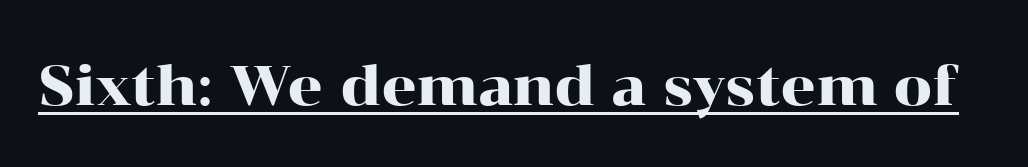
{"serif": "yes", "italic": "no", "width": "wide", "stroke_contrast": "high", "x_height": "medium", "monospaced": "no", "underline": "yes", "letter_spacing": "normal", "letter_spacing_em": 0.0, "glyph_px": 55}
